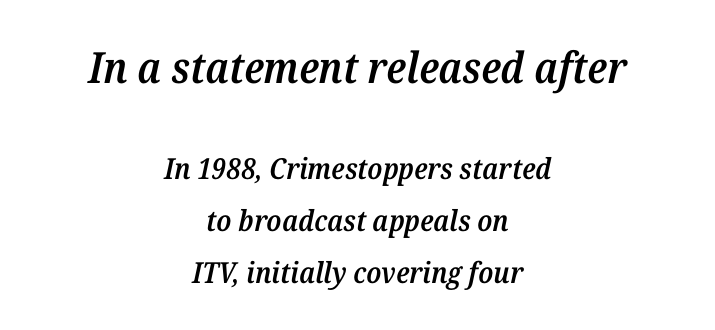
Q: Is the text bold? A: Semi-bold.
Q: Is the text italic (slanted)? A: Yes, it leans right by about 12 degrees.
Q: Is the typeface a serif or a sans-serif typeface? A: Serif.
Q: Is the text underlined? A: No.
Q: How is the paragraph aligned? A: Centered.
Q: Is the spacing between letters normal or unusually wide? A: Normal.
Q: Which block of text is set in a larger size, the first (top) or the second (bottom)? A: The first (top) one.
Q: Width (condensed, normal, or wide)? A: Normal.
Q: Stroke contrast? A: Medium.
Q: x-height? A: Medium.
Q: Monospaced? A: No.
